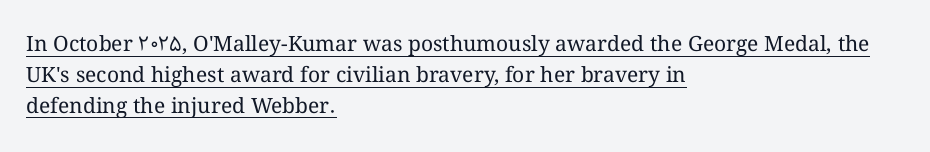
Q: Is the text bold? A: No.
Q: Is the text italic (slanted)? A: No, it is upright.
Q: Is the text underlined? A: Yes.
Q: How is the paragraph aligned? A: Left-aligned.
Q: Is the spacing between letters normal or unusually wide? A: Normal.
Q: Is the spacing between lines tight, normal or loose? A: Normal.
